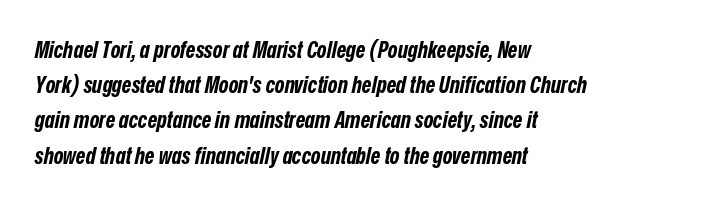
The image shows 23 px bold type, italic (leaning right); set left-aligned, normal line spacing (1.53x), normal letter spacing, not underlined.
